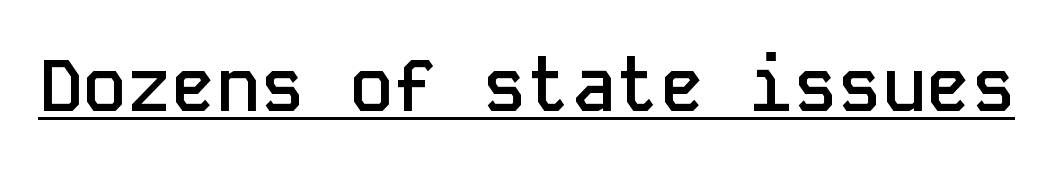
Quick note: underline on. Its strokes are somewhat broadened, the hallmark of semibold type. Observe the ordinary spacing: letters are neighbours, not strangers. Looks like terminal output: every glyph gets an equal slot.
